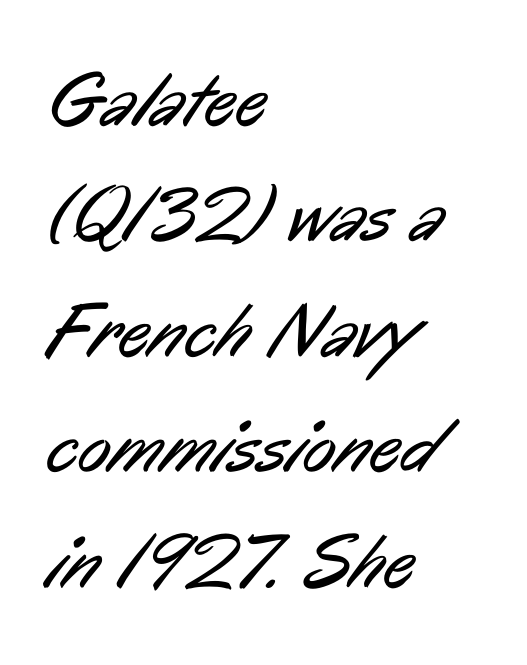
Compared with a centered layout, this one pins lines to the left instead. Is this a fixed-width face? No — the glyphs have proportional, varying widths. Has an underline been added? It has not. Leading: standard. Each word holds together tightly as a unit, with standard inter-letter gaps. The designer went with a sans here, leaving each stem footless.
